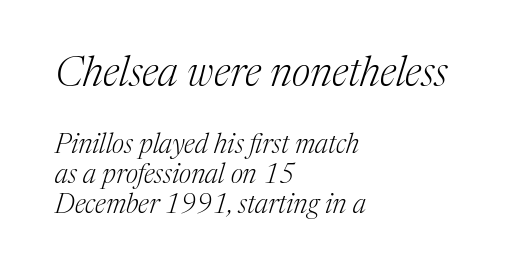
The image shows 41 px light serif type, italic (leaning right); set left-aligned, tight line spacing (1.11x), normal letter spacing, not underlined; the first (top) block is 1.52x larger; medium stroke contrast and a medium x-height.
